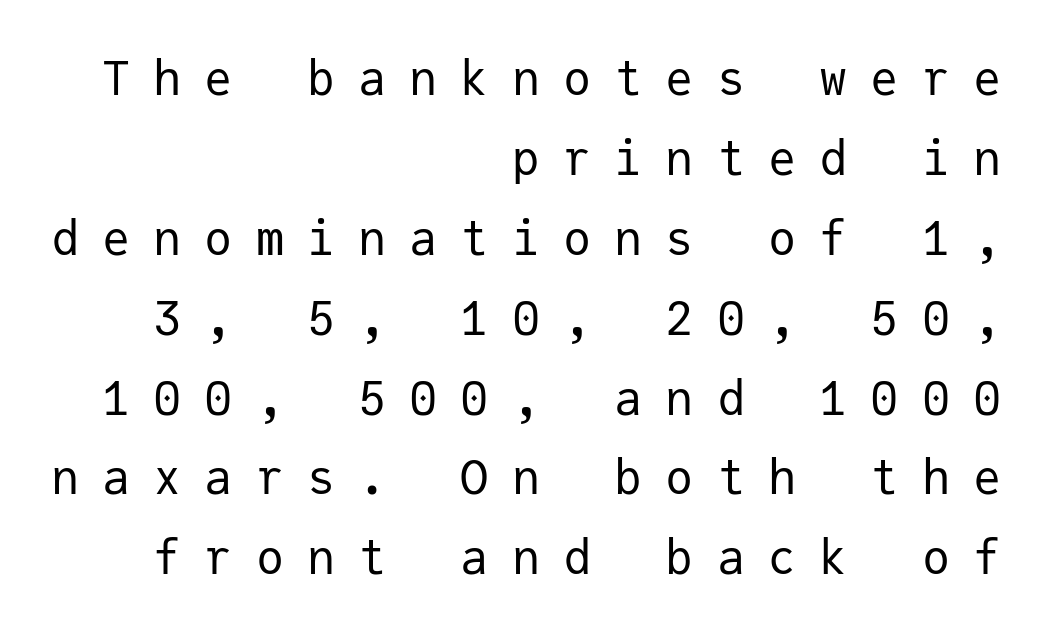
The rendering uses typewriter-style spacing with identical character cells. Spacing between characters has been opened up far beyond the box default. No chunkiness to these letters — they're not bold. The characters display no serif detailing; their extremities are plain.
